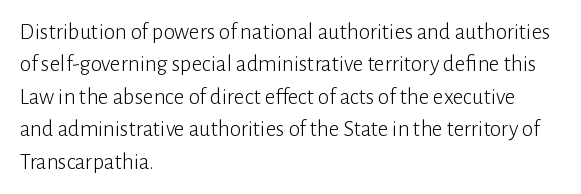
The tracking reads as untouched default to a designer's eye. Layout note: lines flush left. Students, observe: this is what conventionally led text looks like. Underline: absent.
